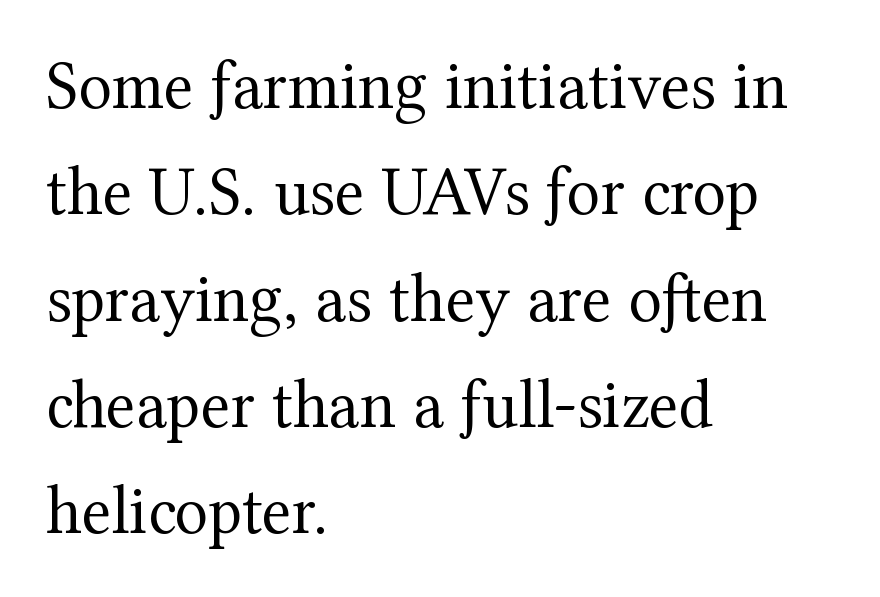
Q: Is the text bold? A: No.
Q: Is the text italic (slanted)? A: No, it is upright.
Q: Is the typeface a serif or a sans-serif typeface? A: Serif.
Q: Is the text underlined? A: No.
Q: How is the paragraph aligned? A: Left-aligned.
Q: Is the spacing between letters normal or unusually wide? A: Normal.
Q: Is the spacing between lines tight, normal or loose? A: Normal.
Q: Width (condensed, normal, or wide)? A: Normal.
Q: Stroke contrast? A: Medium.
Q: x-height? A: Medium.
Q: Monospaced? A: No.
